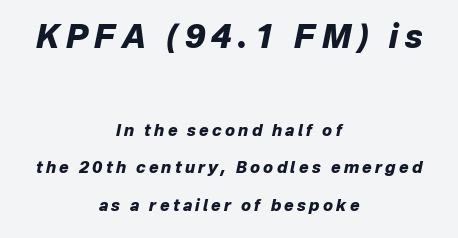
The passage shown is not underscored anywhere. Every character sits at an angle, as italics do. Notice how thick the strokes are: this is what a full bold looks like. This sample uses expanded letter spacing, leaving extra air between glyphs. Vertically, the passage feels expansive, rows floating well apart.
